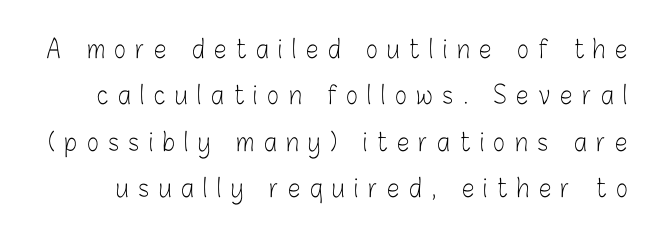
The image shows 25 px text type, upright; set line spacing 1.86x, unusually wide letter spacing (+0.39 em), not underlined.
